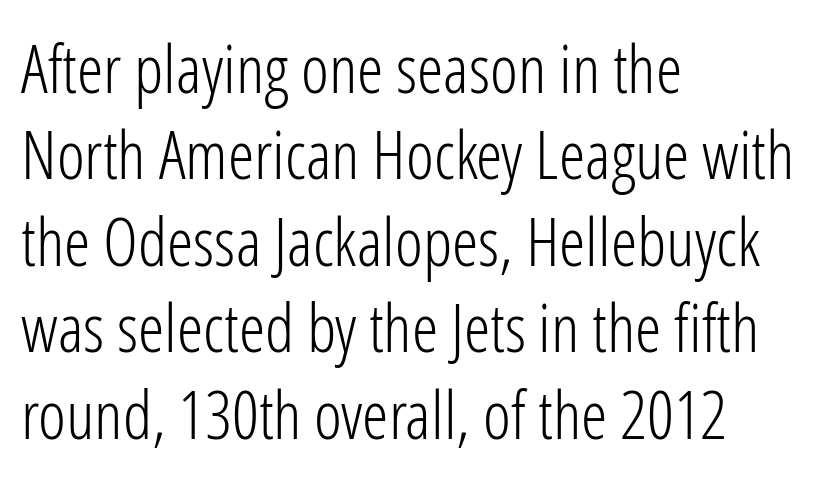
Q: Is the text bold? A: No.
Q: Is the text italic (slanted)? A: No, it is upright.
Q: Is the typeface a serif or a sans-serif typeface? A: Sans-serif.
Q: Is the text underlined? A: No.
Q: How is the paragraph aligned? A: Left-aligned.
Q: Is the spacing between letters normal or unusually wide? A: Normal.
Q: Is the spacing between lines tight, normal or loose? A: Normal.
Q: Width (condensed, normal, or wide)? A: Condensed.
Q: Stroke contrast? A: Low.
Q: x-height? A: Medium.
Q: Monospaced? A: No.
